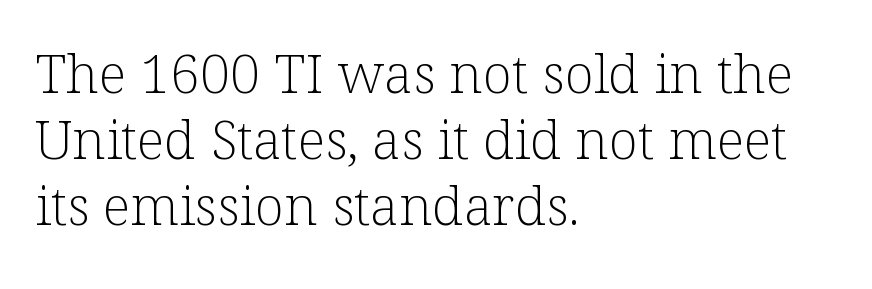
{"serif": "yes", "italic": "no", "bold": "no", "weight": "light", "width": "normal", "stroke_contrast": "low", "x_height": "medium", "monospaced": "no", "underline": "no", "align": "left", "line_spacing_ratio": 1.22, "letter_spacing": "normal", "letter_spacing_em": 0.0, "glyph_px": 54}
